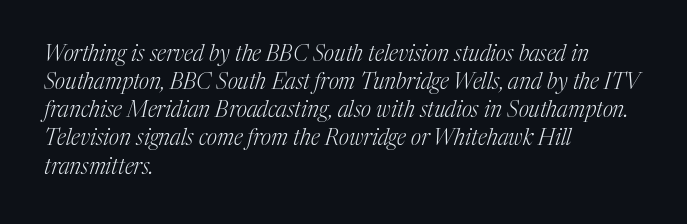
Line spacing here is normal. Counters stay open thanks to moderate or lighter strokes. The lettering tilts uniformly, giving the passage an italic look. The setting favours the left margin, as ordinary paragraphs usually do.
